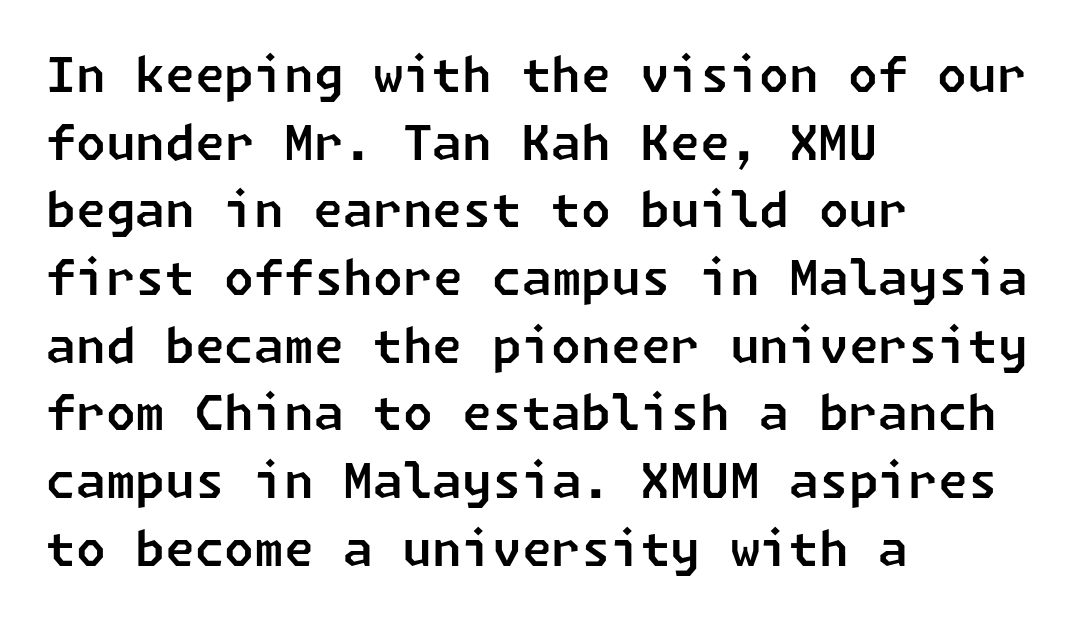
Q: Is the typeface a serif or a sans-serif typeface? A: Sans-serif.
Q: Is the text underlined? A: No.
Q: How is the paragraph aligned? A: Left-aligned.
Q: Is the spacing between letters normal or unusually wide? A: Normal.
Q: Is the spacing between lines tight, normal or loose? A: Normal.
Q: Width (condensed, normal, or wide)? A: Normal.
Q: Stroke contrast? A: Low.
Q: x-height? A: Medium.
